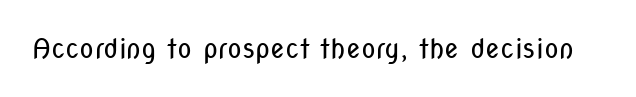
Q: Is the text bold? A: No.
Q: Is the text italic (slanted)? A: No, it is upright.
Q: Is the text underlined? A: No.
Q: Is the spacing between letters normal or unusually wide? A: Normal.
